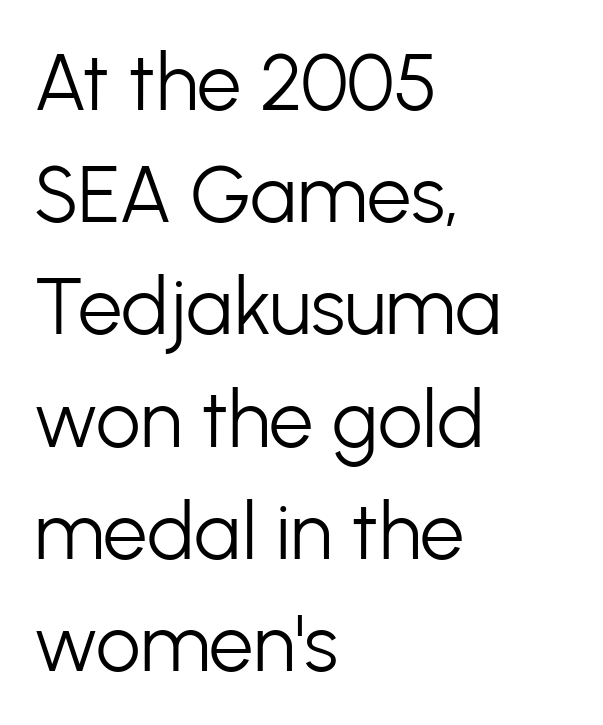
The image shows 79 px light sans-serif type, upright; set left-aligned, normal line spacing (1.42x), normal letter spacing, not underlined; low stroke contrast and a medium x-height.
